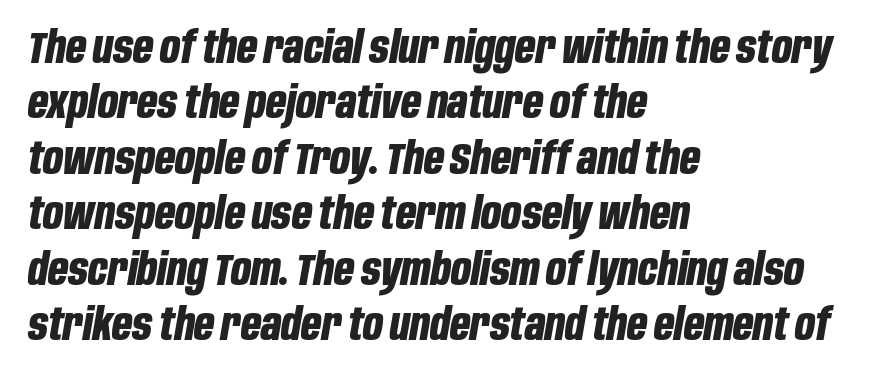
Q: Is the text bold? A: Yes.
Q: Is the text italic (slanted)? A: Yes, it leans right by about 10 degrees.
Q: Is the text underlined? A: No.
Q: How is the paragraph aligned? A: Left-aligned.
Q: Is the spacing between letters normal or unusually wide? A: Normal.
Q: Is the spacing between lines tight, normal or loose? A: Normal.
Q: Width (condensed, normal, or wide)? A: Condensed.
Q: Stroke contrast? A: Low.
Q: x-height? A: Large.
Q: Monospaced? A: No.
